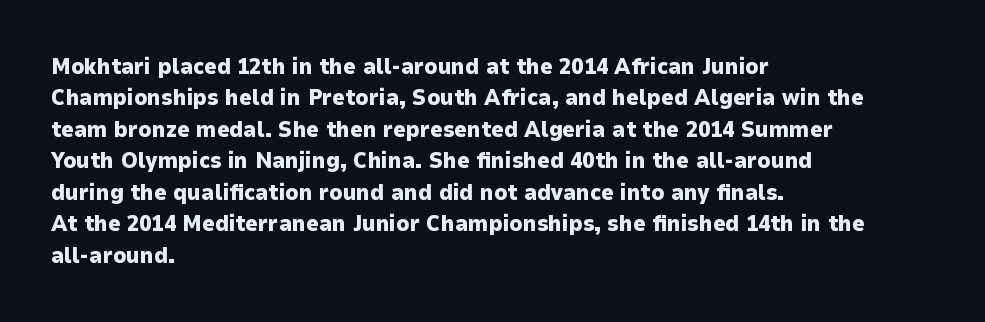
{"italic": "no", "bold": "yes", "underline": "no", "align": "left", "line_spacing": "normal", "line_spacing_ratio": 1.43, "letter_spacing": "normal", "letter_spacing_em": 0.0, "glyph_px": 22}
